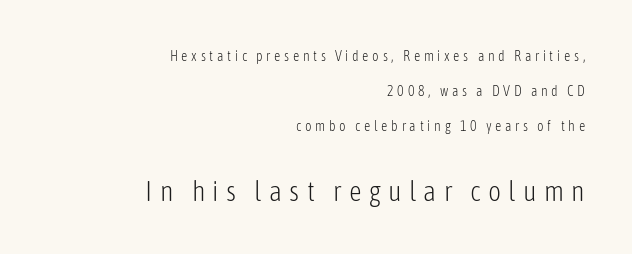
The typeface has the unassuming heft of standard copy or less. Reading top to bottom, the characters get bigger at the block break. Any mark beneath the type? The region is blank. Designer's note — italics off, roman on. The horizontal fit of the characters is loose and conspicuously gappy. The block of text is sparse from top to bottom, with ample space between rows.
